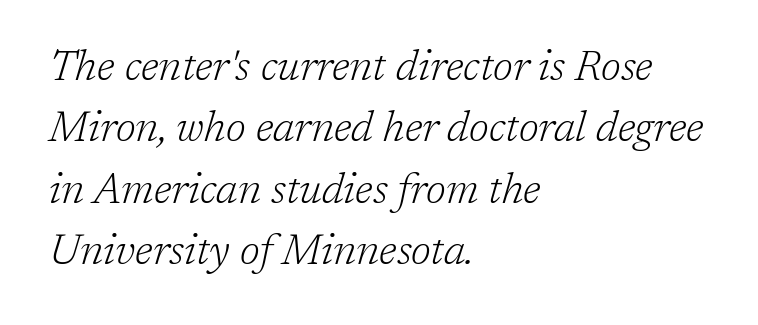
Proportional: the letters do not fall into vertical columns. If you drew a ruler down the left edge, every line would touch it. Heaviness? Minimal to ordinary, like unemphasized prose. Quick note: interline space is typical. Underlining? Definitely not there. There is no visible air inserted between adjacent glyphs.
